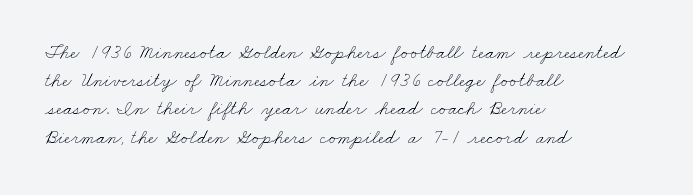
The image shows 20 px text type; set left-aligned, normal line spacing (1.41x), normal letter spacing, not underlined.
